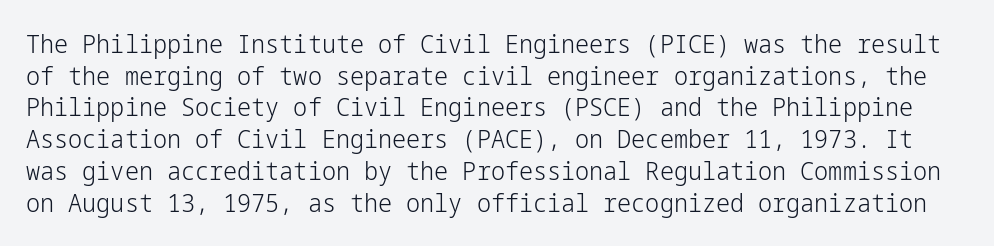
The image shows 25 px text type, upright; set normal line spacing (1.27x), normal letter spacing, not underlined.
